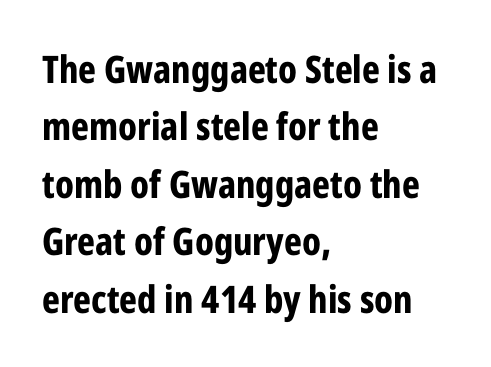
{"serif": "no", "italic": "no", "bold": "yes", "weight": "bold", "width": "condensed", "stroke_contrast": "low", "x_height": "medium", "monospaced": "no", "underline": "no", "align": "left", "line_spacing": "normal", "line_spacing_ratio": 1.51, "letter_spacing": "normal", "letter_spacing_em": 0.0, "glyph_px": 38}
